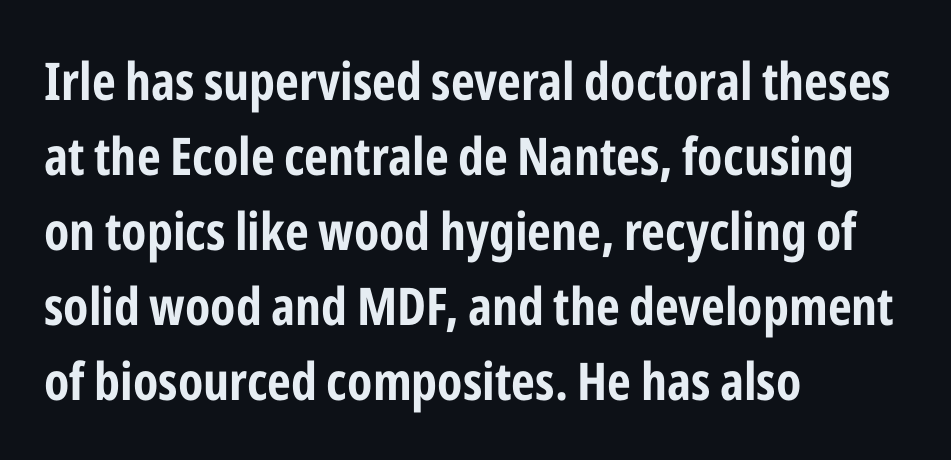
Proportional: the letters do not fall into vertical columns. Note: no serifs on the glyphs. Weight check: bold — yes, fully. This rendering leaves character spacing at its baseline value. Reading down the column, the eye jumps a familiar distance to each next line. Honestly, there is no underline to notice here at all.
